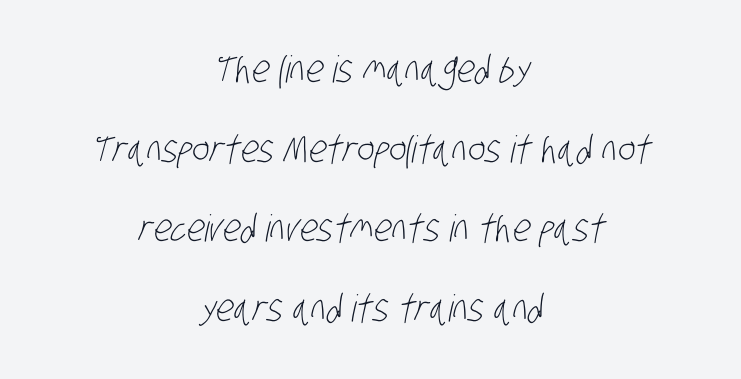
Q: Is the text bold? A: No.
Q: Is the typeface a serif or a sans-serif typeface? A: Sans-serif.
Q: Is the text underlined? A: No.
Q: How is the paragraph aligned? A: Centered.
Q: Is the spacing between letters normal or unusually wide? A: Normal.
Q: Is the spacing between lines tight, normal or loose? A: Loose.
Q: Width (condensed, normal, or wide)? A: Condensed.
Q: Stroke contrast? A: Low.
Q: x-height? A: Large.
Q: Monospaced? A: No.
